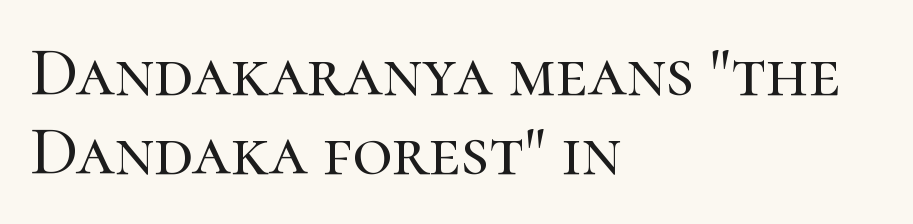
The image shows 69 px serif type, upright; set left-aligned, tight line spacing (1.15x), normal letter spacing, not underlined; high stroke contrast and a medium x-height.
